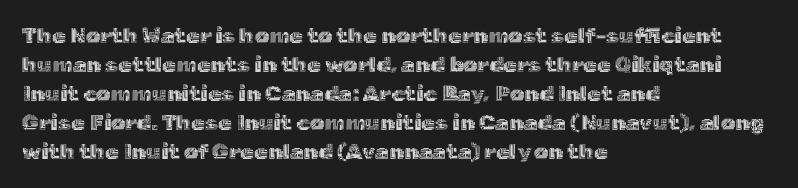
The image shows 22 px text type, upright; set left-aligned, normal line spacing (1.32x), normal letter spacing, not underlined.
